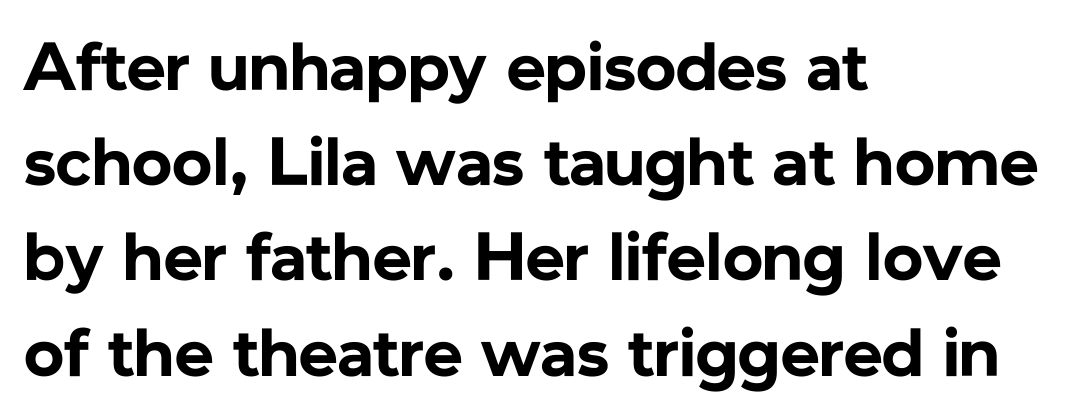
Q: Is the text bold? A: Yes.
Q: Is the text italic (slanted)? A: No, it is upright.
Q: Is the typeface a serif or a sans-serif typeface? A: Sans-serif.
Q: Is the text underlined? A: No.
Q: How is the paragraph aligned? A: Left-aligned.
Q: Is the spacing between letters normal or unusually wide? A: Normal.
Q: Is the spacing between lines tight, normal or loose? A: Normal.
Q: Width (condensed, normal, or wide)? A: Normal.
Q: Stroke contrast? A: Low.
Q: x-height? A: Medium.
Q: Monospaced? A: No.
